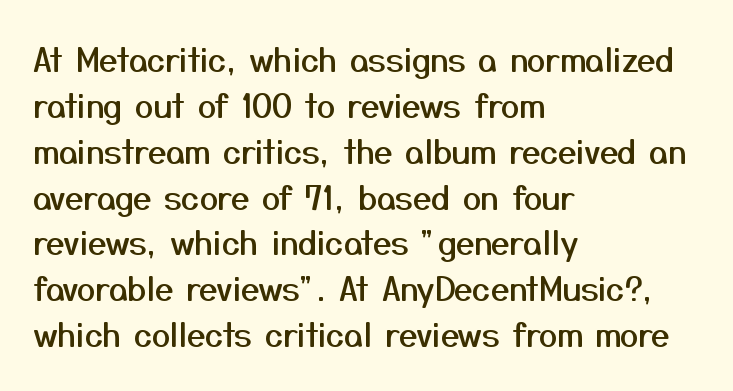
{"serif": "no", "italic": "no", "width": "normal", "stroke_contrast": "medium", "x_height": "medium", "monospaced": "no", "underline": "no", "align": "left", "line_spacing": "normal", "line_spacing_ratio": 1.39, "letter_spacing": "normal", "letter_spacing_em": 0.0, "glyph_px": 33}
